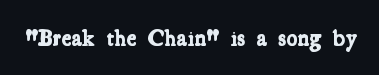
Compared with typical body copy, the letter spacing here is the same. A bare baseline throughout the passage. Chunky letters — that's bold for sure.
